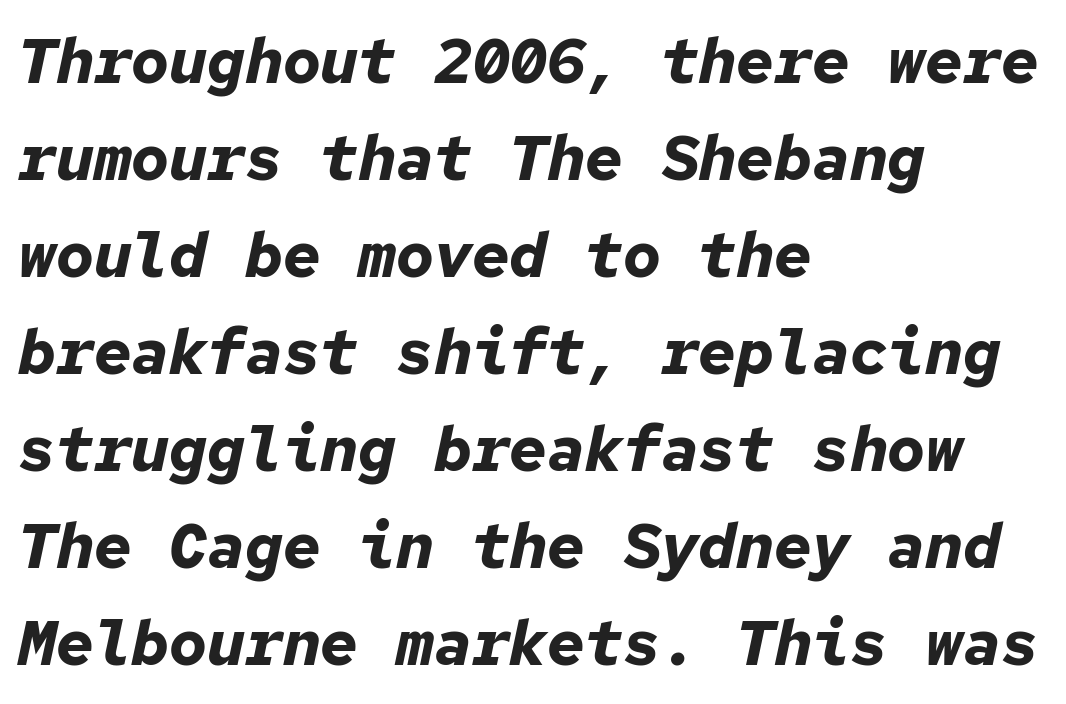
Type without underlining. One-word summary of the alignment: left. The glyphs look as if they've been sheared to an angle. Inter-character spacing is left at the font's built-in metrics. Strokes here are thick enough to call this a true bold.
